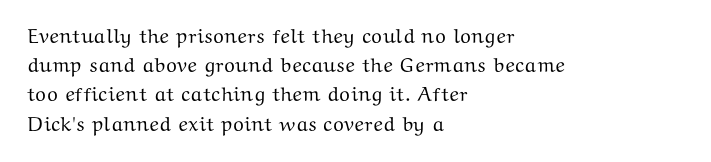
A bare baseline throughout the passage. Tracking value appears to be zero — textbook default spacing. The lettering holds an erect, upright posture throughout. The lines in this sample share a left origin and differ only in where they stop.
